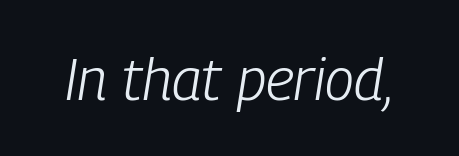
Q: Is the text bold? A: No.
Q: Is the text italic (slanted)? A: Yes, it leans right by about 9 degrees.
Q: Is the text underlined? A: No.
Q: Is the spacing between letters normal or unusually wide? A: Normal.
Q: Width (condensed, normal, or wide)? A: Condensed.
Q: Stroke contrast? A: Low.
Q: x-height? A: Medium.
Q: Monospaced? A: No.
